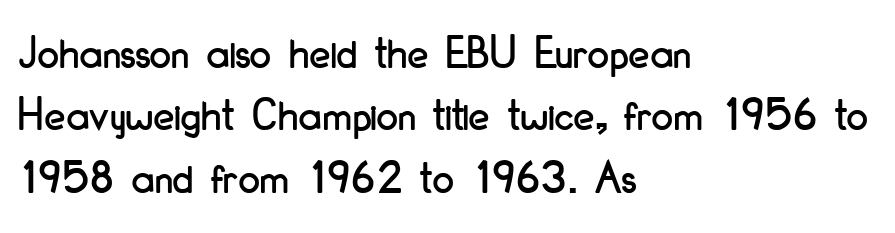
{"serif": "no", "italic": "no", "width": "condensed", "stroke_contrast": "low", "x_height": "small", "monospaced": "no", "underline": "no", "align": "left", "line_spacing": "normal", "line_spacing_ratio": 1.3, "letter_spacing": "normal", "letter_spacing_em": 0.0, "glyph_px": 48}
